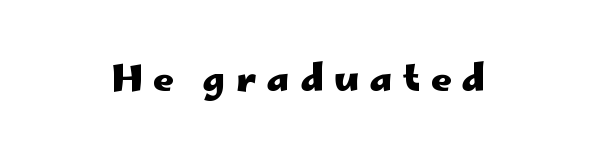
{"serif": "no", "italic": "no", "bold": "yes", "weight": "heavy", "width": "wide", "stroke_contrast": "low", "x_height": "small", "monospaced": "no", "underline": "no", "letter_spacing": "wide", "letter_spacing_em": 0.28, "glyph_px": 37}
